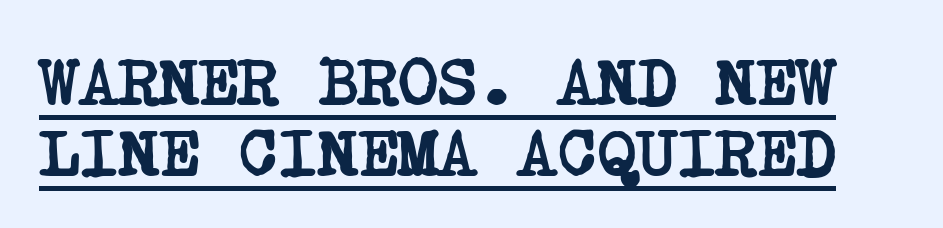
Between one letter and the next there's only the usual sliver of space. Compared with typical paragraphs, the rows here are closer together. Every word sits above its own underline. Look at the bottom of the vertical strokes: they flare into serifs here. Plenty of ink on the page — the face is bold.
